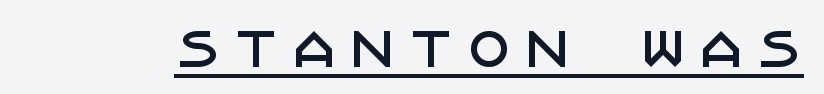
Q: Is the text italic (slanted)? A: No, it is upright.
Q: Is the typeface a serif or a sans-serif typeface? A: Sans-serif.
Q: Is the text underlined? A: Yes.
Q: Is the spacing between letters normal or unusually wide? A: Unusually wide.
Q: Width (condensed, normal, or wide)? A: Normal.
Q: Stroke contrast? A: Low.
Q: x-height? A: Large.
